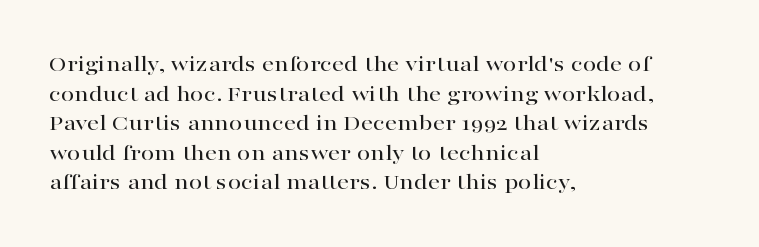
{"italic": "no", "underline": "no", "align": "left", "line_spacing_ratio": 1.23, "letter_spacing": "normal", "letter_spacing_em": 0.0, "glyph_px": 24}
